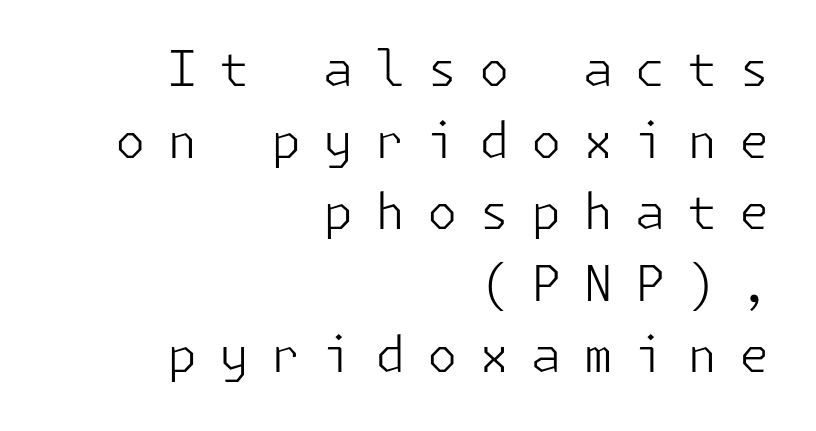
{"serif": "no", "italic": "no", "bold": "no", "weight": "light", "width": "normal", "stroke_contrast": "low", "x_height": "medium", "underline": "no", "align": "right", "line_spacing": "normal", "line_spacing_ratio": 1.46, "letter_spacing": "wide", "letter_spacing_em": 0.44, "glyph_px": 49}
